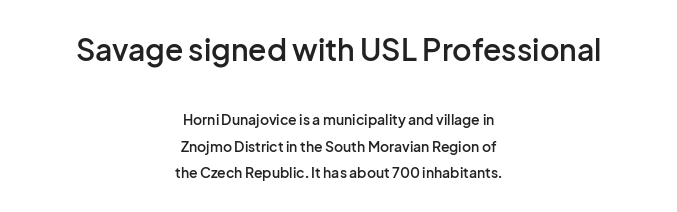
The image shows 30 px semibold sans-serif type, upright; set centered, loose line spacing (1.9x), normal letter spacing, not underlined; the first (top) block is 2.14x larger; low stroke contrast and a medium x-height.
